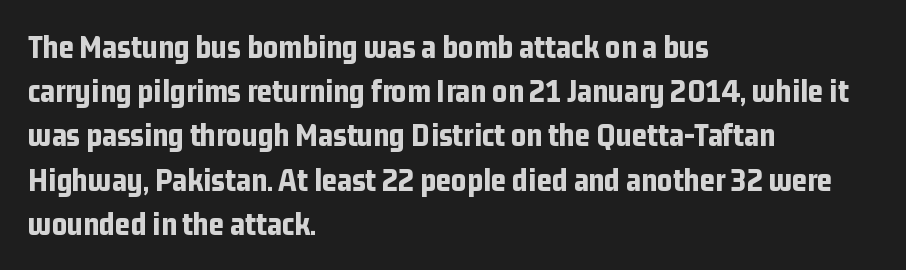
{"serif": "no", "italic": "no", "bold": "yes", "weight": "bold", "width": "condensed", "stroke_contrast": "low", "x_height": "medium", "monospaced": "no", "underline": "no", "align": "left", "line_spacing": "normal", "line_spacing_ratio": 1.34, "letter_spacing": "normal", "letter_spacing_em": 0.0, "glyph_px": 33}
